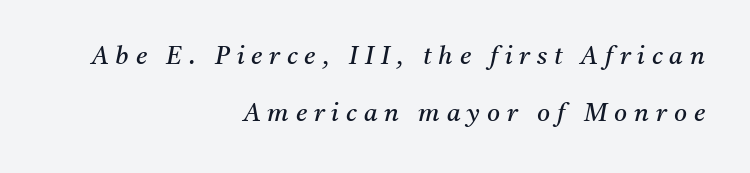
{"italic": "yes", "lean": "right", "slant_degrees": 11, "bold": "no", "underline": "no", "align": "right", "line_spacing": "loose", "line_spacing_ratio": 2.28, "letter_spacing": "wide", "letter_spacing_em": 0.28, "glyph_px": 25}
